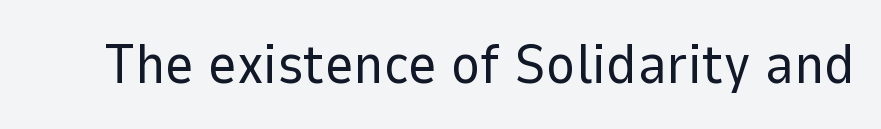
{"serif": "no", "italic": "no", "bold": "no", "weight": "regular", "width": "normal", "stroke_contrast": "low", "x_height": "medium", "monospaced": "no", "underline": "no", "letter_spacing": "normal", "letter_spacing_em": 0.0, "glyph_px": 56}
